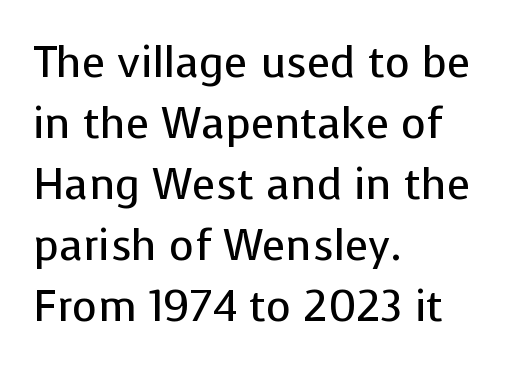
No extra tracking has been applied to these lines. All the whitespace from short lines collects on the right. Lines of text with bare space underneath. Letters have the restrained weight of plain body copy at most.
